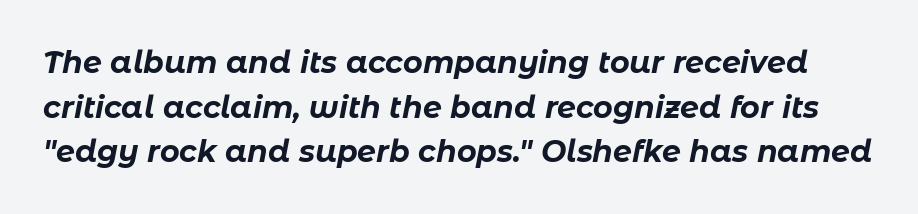
{"italic": "yes", "lean": "right", "slant_degrees": 11, "bold": "yes", "weight": "bold", "width": "normal", "stroke_contrast": "low", "x_height": "medium", "monospaced": "no", "underline": "no", "line_spacing": "normal", "line_spacing_ratio": 1.49, "letter_spacing": "normal", "letter_spacing_em": 0.0, "glyph_px": 30}
